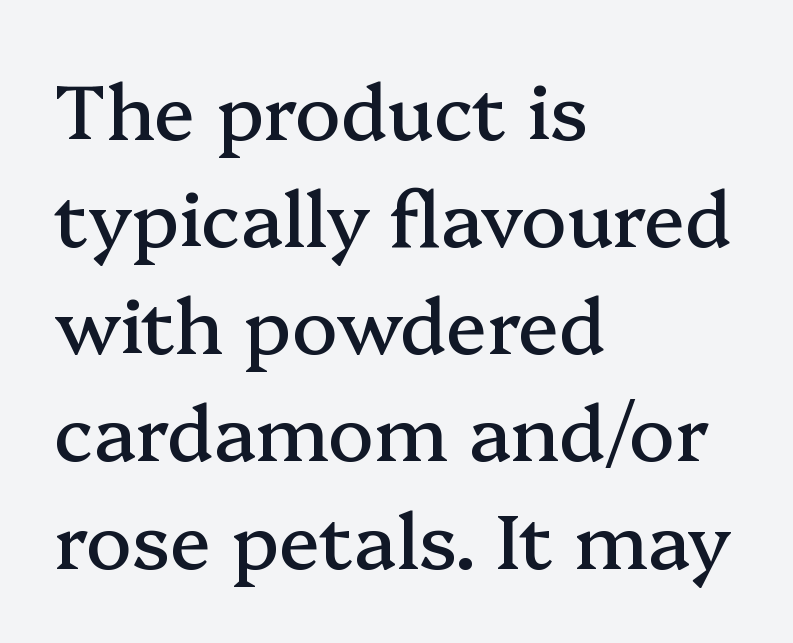
The image shows 76 px serif type, upright; set left-aligned, normal line spacing (1.41x), normal letter spacing, not underlined; medium stroke contrast and a medium x-height.
